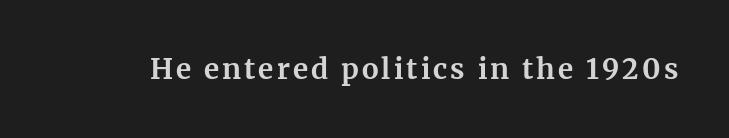
Q: Is the text bold? A: Yes.
Q: Is the text italic (slanted)? A: No, it is upright.
Q: Is the typeface a serif or a sans-serif typeface? A: Serif.
Q: Is the text underlined? A: No.
Q: Width (condensed, normal, or wide)? A: Normal.
Q: Stroke contrast? A: Medium.
Q: x-height? A: Medium.
Q: Monospaced? A: No.
